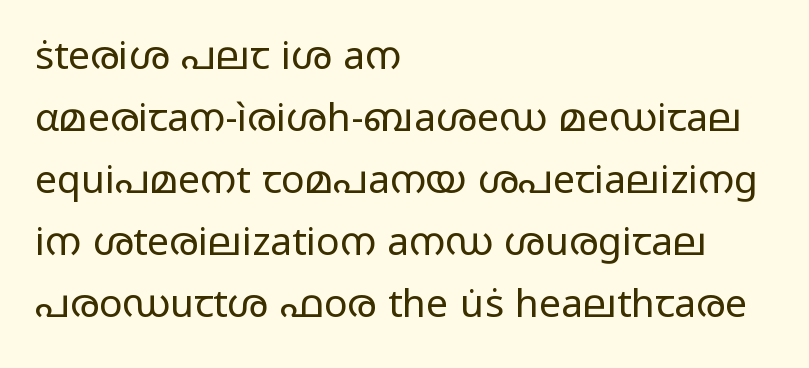
Q: Is the text bold? A: No.
Q: Is the text italic (slanted)? A: No, it is upright.
Q: Is the typeface a serif or a sans-serif typeface? A: Sans-serif.
Q: Is the text underlined? A: No.
Q: How is the paragraph aligned? A: Left-aligned.
Q: Is the spacing between letters normal or unusually wide? A: Normal.
Q: Is the spacing between lines tight, normal or loose? A: Normal.
Q: Width (condensed, normal, or wide)? A: Wide.
Q: Stroke contrast? A: Low.
Q: x-height? A: Medium.
Q: Monospaced? A: No.
